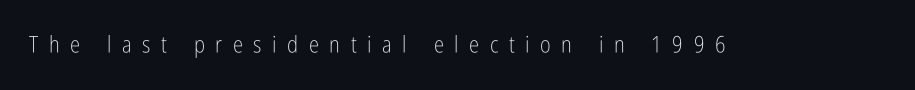
A typesetter would mark this as roman, not italic. The horizontal fit of the characters is loose and conspicuously gappy. On a weight scale, this lands at 450 or below. The words here are not underlined.
